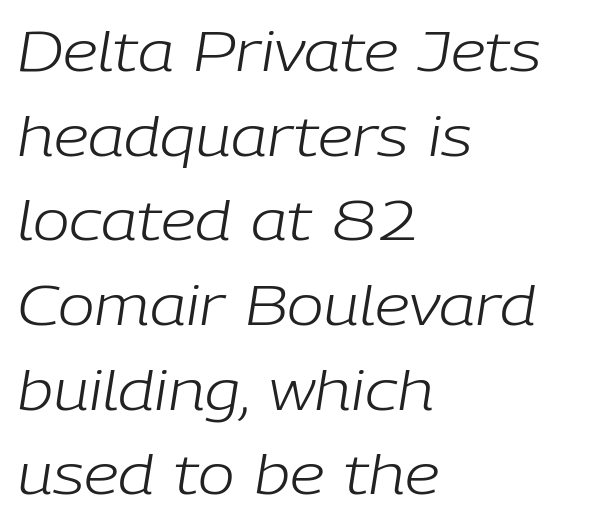
The image shows 55 px light type, italic (leaning right); set left-aligned, normal line spacing (1.54x), normal letter spacing, not underlined; low stroke contrast and a medium x-height.
